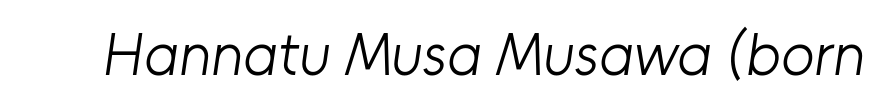
Q: Is the text bold? A: No.
Q: Is the typeface a serif or a sans-serif typeface? A: Sans-serif.
Q: Is the text underlined? A: No.
Q: Is the spacing between letters normal or unusually wide? A: Normal.
Q: Width (condensed, normal, or wide)? A: Normal.
Q: Stroke contrast? A: Low.
Q: x-height? A: Medium.
Q: Monospaced? A: No.
